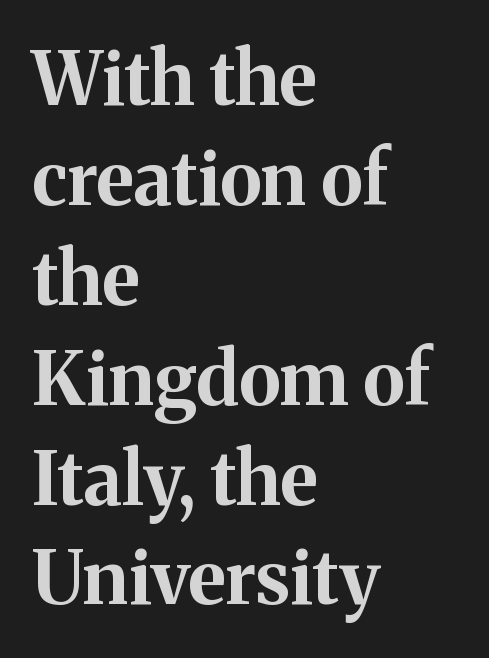
The image shows 74 px bold serif type, upright; set left-aligned, normal line spacing (1.35x), normal letter spacing, not underlined; medium stroke contrast and a medium x-height.
